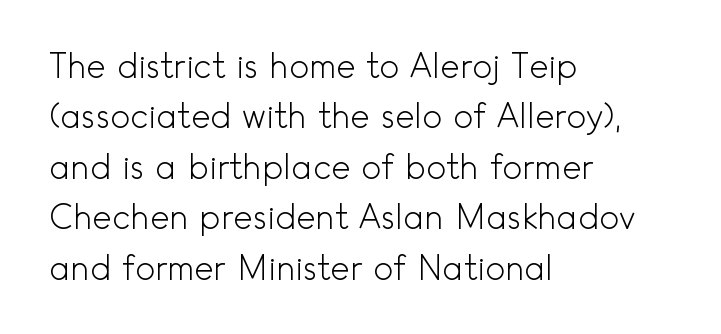
{"serif": "no", "italic": "no", "bold": "no", "weight": "light", "width": "normal", "x_height": "small", "monospaced": "no", "underline": "no", "align": "left", "line_spacing": "normal", "line_spacing_ratio": 1.53, "letter_spacing": "normal", "letter_spacing_em": 0.0, "glyph_px": 33}
